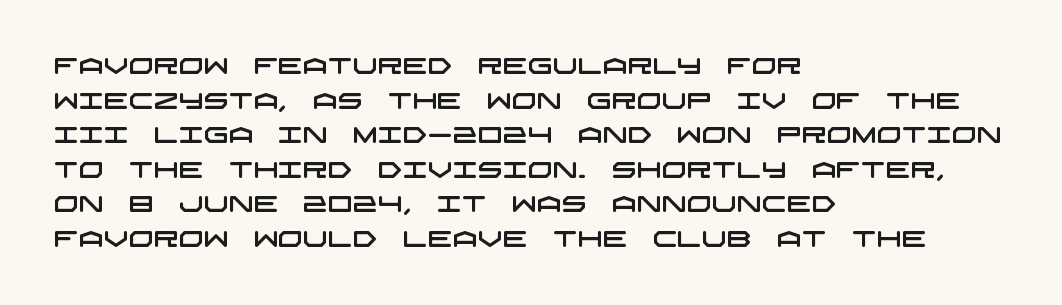
{"underline": "no", "align": "left", "line_spacing": "normal", "line_spacing_ratio": 1.57, "letter_spacing": "normal", "letter_spacing_em": 0.0, "glyph_px": 22}
